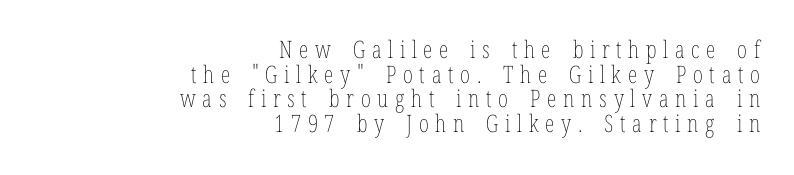
No letter is thick-stroked: the sample isn't bold. The text block is weighted toward the right margin, trailing off unevenly leftward. The letterforms stand isolated, each surrounded by extra space. Posture: straight, roman, zero tilt.
